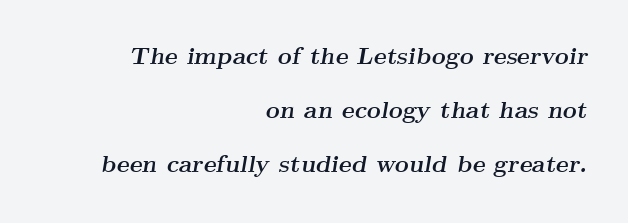
Q: Is the text bold? A: Yes.
Q: Is the text italic (slanted)? A: Yes, it leans right by about 9 degrees.
Q: Is the text underlined? A: No.
Q: How is the paragraph aligned? A: Right-aligned.
Q: Is the spacing between letters normal or unusually wide? A: Normal.
Q: Is the spacing between lines tight, normal or loose? A: Loose.
